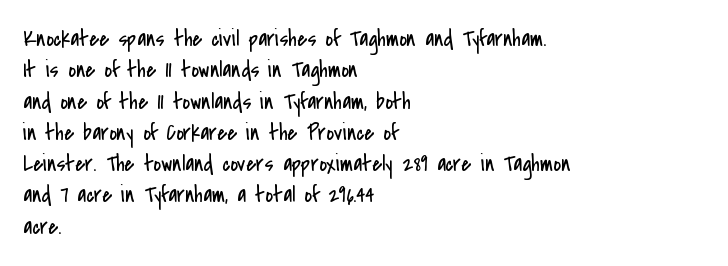
Q: Is the text bold? A: No.
Q: Is the text italic (slanted)? A: No, it is upright.
Q: Is the text underlined? A: No.
Q: How is the paragraph aligned? A: Left-aligned.
Q: Is the spacing between letters normal or unusually wide? A: Normal.
Q: Is the spacing between lines tight, normal or loose? A: Normal.
